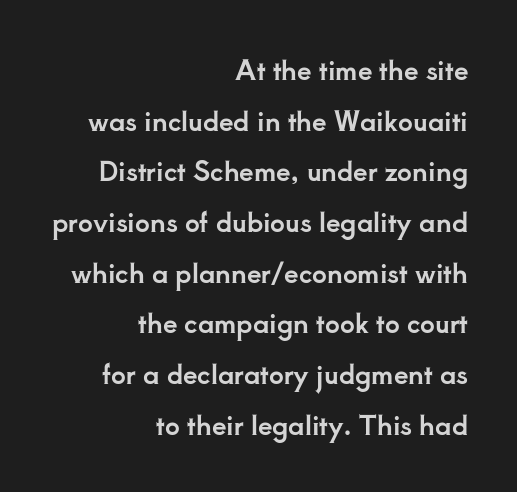
The image shows 26 px text type, upright; set right-aligned, loose line spacing (1.95x), normal letter spacing, not underlined.
